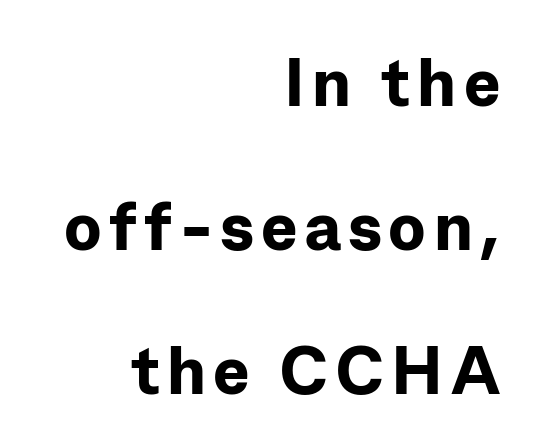
Q: Is the text bold? A: Yes.
Q: Is the text italic (slanted)? A: No, it is upright.
Q: Is the typeface a serif or a sans-serif typeface? A: Sans-serif.
Q: Is the text underlined? A: No.
Q: How is the paragraph aligned? A: Right-aligned.
Q: Is the spacing between lines tight, normal or loose? A: Loose.
Q: Width (condensed, normal, or wide)? A: Normal.
Q: Stroke contrast? A: Low.
Q: x-height? A: Medium.
Q: Monospaced? A: No.
